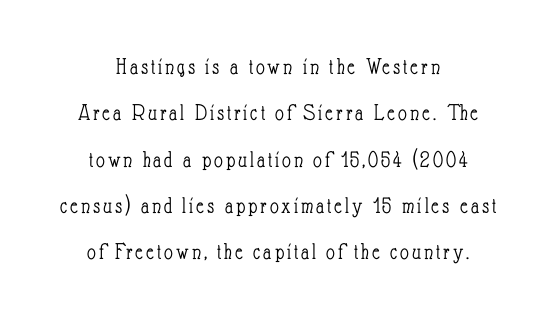
Q: Is the text bold? A: No.
Q: Is the text italic (slanted)? A: No, it is upright.
Q: Is the text underlined? A: No.
Q: How is the paragraph aligned? A: Centered.
Q: Is the spacing between lines tight, normal or loose? A: Loose.
